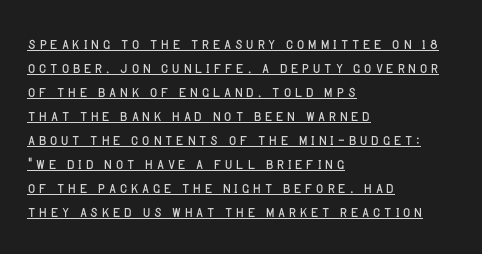
The image shows 20 px text type, upright; set left-aligned, line spacing 1.2x, underlined.
